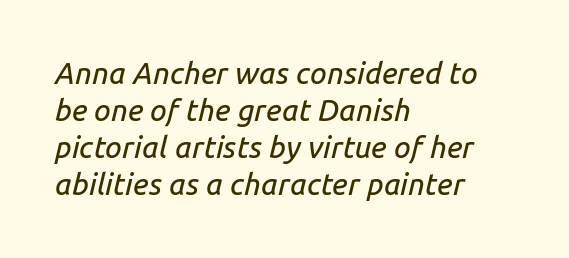
Q: Is the text italic (slanted)? A: Yes, it leans right by about 14 degrees.
Q: Is the text underlined? A: No.
Q: How is the paragraph aligned? A: Left-aligned.
Q: Is the spacing between letters normal or unusually wide? A: Normal.
Q: Width (condensed, normal, or wide)? A: Normal.
Q: Stroke contrast? A: Low.
Q: x-height? A: Medium.
Q: Monospaced? A: No.
